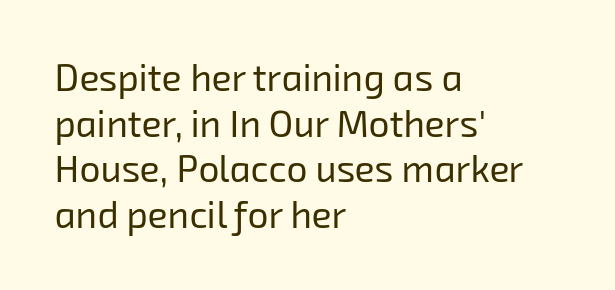
Q: Is the text bold? A: No.
Q: Is the typeface a serif or a sans-serif typeface? A: Sans-serif.
Q: Is the text underlined? A: No.
Q: How is the paragraph aligned? A: Left-aligned.
Q: Is the spacing between letters normal or unusually wide? A: Normal.
Q: Width (condensed, normal, or wide)? A: Normal.
Q: Stroke contrast? A: Low.
Q: x-height? A: Medium.
Q: Monospaced? A: No.
